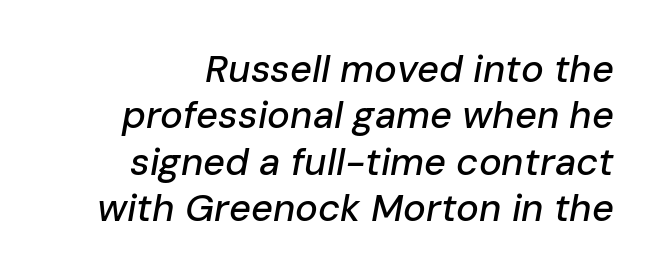
Q: Is the text italic (slanted)? A: Yes, it leans right by about 10 degrees.
Q: Is the text underlined? A: No.
Q: How is the paragraph aligned? A: Right-aligned.
Q: Is the spacing between letters normal or unusually wide? A: Normal.
Q: Width (condensed, normal, or wide)? A: Normal.
Q: Stroke contrast? A: Low.
Q: x-height? A: Medium.
Q: Monospaced? A: No.
